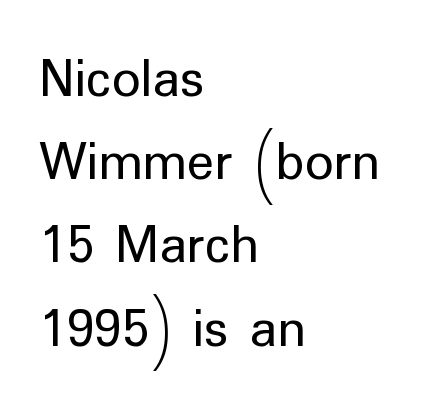
{"serif": "no", "italic": "no", "bold": "no", "weight": "regular", "width": "normal", "stroke_contrast": "low", "x_height": "medium", "monospaced": "no", "underline": "no", "align": "left", "line_spacing": "normal", "line_spacing_ratio": 1.46, "letter_spacing": "normal", "letter_spacing_em": 0.0, "glyph_px": 57}
